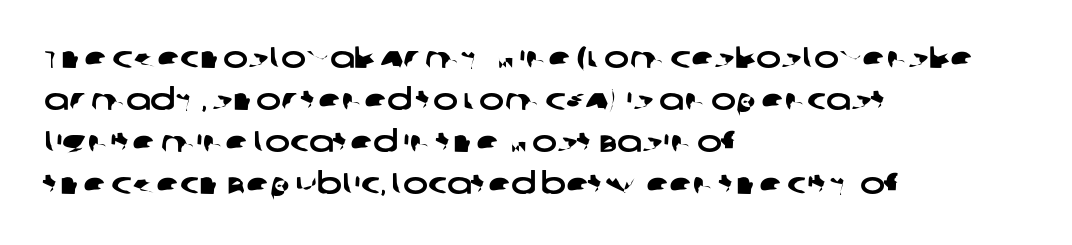
Q: Is the typeface a serif or a sans-serif typeface? A: Sans-serif.
Q: Is the text underlined? A: No.
Q: How is the paragraph aligned? A: Left-aligned.
Q: Is the spacing between letters normal or unusually wide? A: Normal.
Q: Is the spacing between lines tight, normal or loose? A: Normal.
Q: Width (condensed, normal, or wide)? A: Wide.
Q: Stroke contrast? A: Low.
Q: x-height? A: Large.
Q: Monospaced? A: No.
